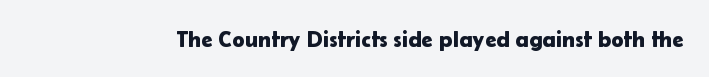
Q: Is the text italic (slanted)? A: No, it is upright.
Q: Is the text underlined? A: No.
Q: Is the spacing between letters normal or unusually wide? A: Normal.
